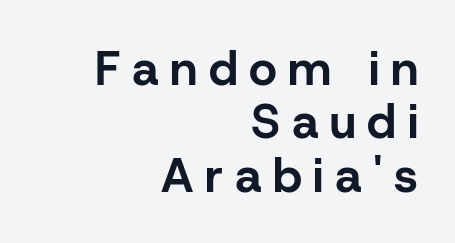
Designer's note — italics off, roman on. Do the characters align in a grid? No, the font is proportional. These lines stack with their right ends in a neat column. Thick stems and heavy bowls — unmistakably bold. A typesetter would call this heavily tracked-out type.
